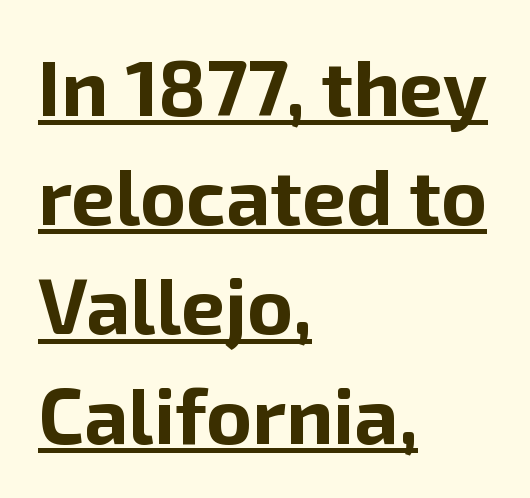
The image shows 78 px bold sans-serif type, upright; set left-aligned, normal line spacing (1.4x), normal letter spacing, underlined; low stroke contrast and a medium x-height.
